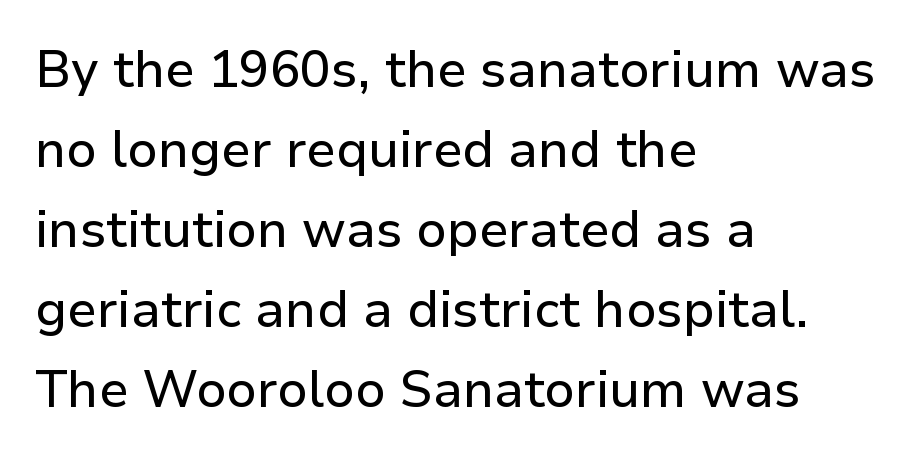
The image shows 51 px sans-serif type, upright; set left-aligned, normal line spacing (1.57x), normal letter spacing, not underlined; low stroke contrast and a medium x-height.
